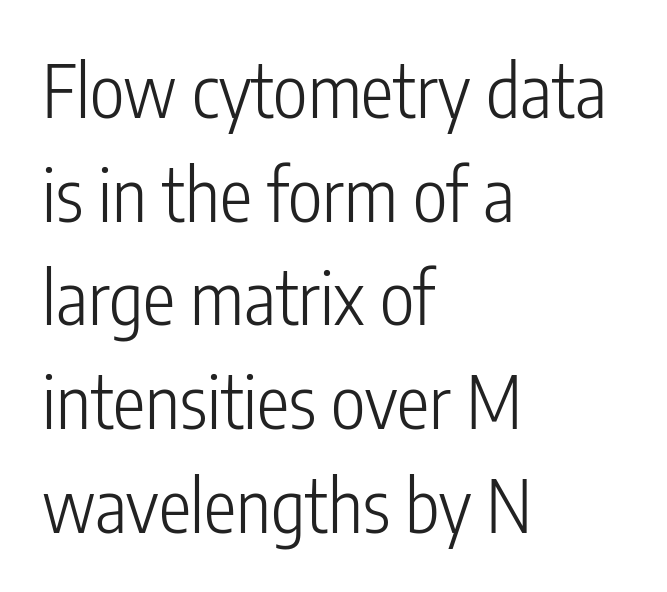
{"serif": "no", "italic": "no", "bold": "no", "weight": "light", "width": "condensed", "stroke_contrast": "low", "x_height": "medium", "monospaced": "no", "underline": "no", "align": "left", "line_spacing": "normal", "line_spacing_ratio": 1.42, "letter_spacing": "normal", "letter_spacing_em": 0.0, "glyph_px": 73}
